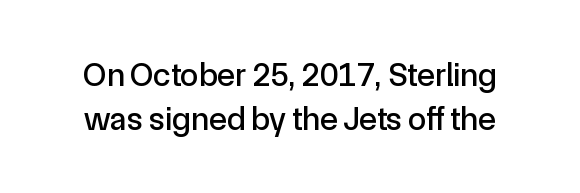
The image shows 33 px sans-serif type, upright; set normal line spacing (1.33x), normal letter spacing, not underlined; a medium x-height.
